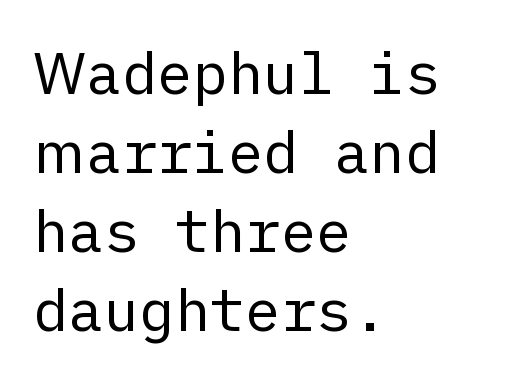
{"serif": "no", "italic": "no", "bold": "no", "weight": "regular", "width": "normal", "stroke_contrast": "low", "x_height": "medium", "underline": "no", "align": "left", "line_spacing": "normal", "line_spacing_ratio": 1.34, "letter_spacing": "normal", "letter_spacing_em": 0.0, "glyph_px": 59}
